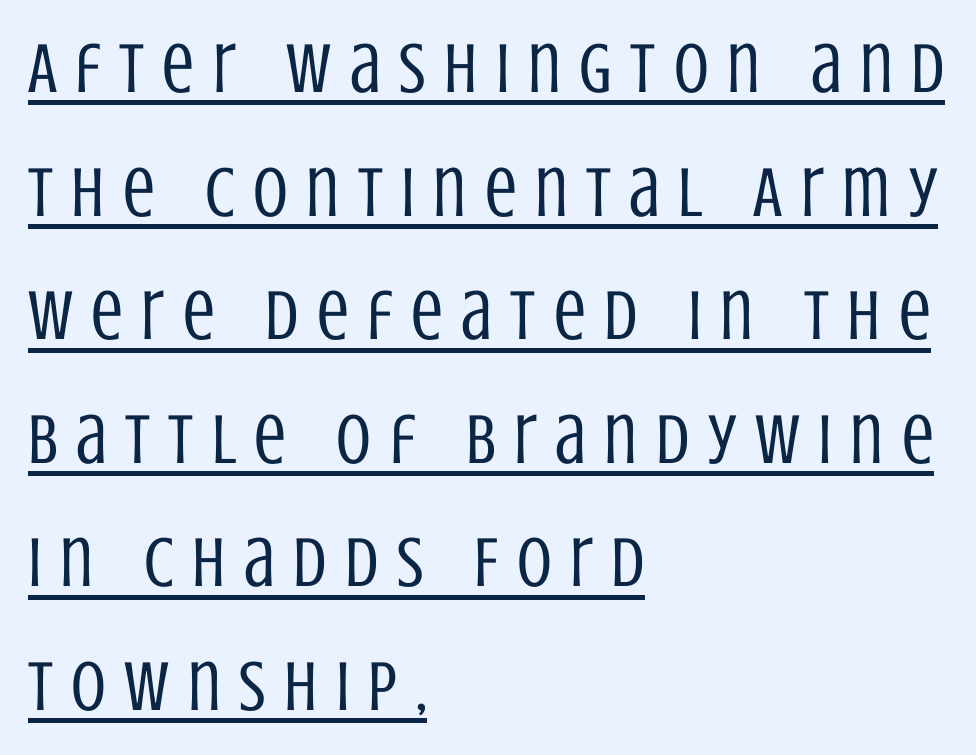
The image shows 71 px regular-weight, condensed sans-serif type, upright; set left-aligned, line spacing 1.74x, unusually wide letter spacing (+0.26 em), underlined; low stroke contrast and a large x-height.
